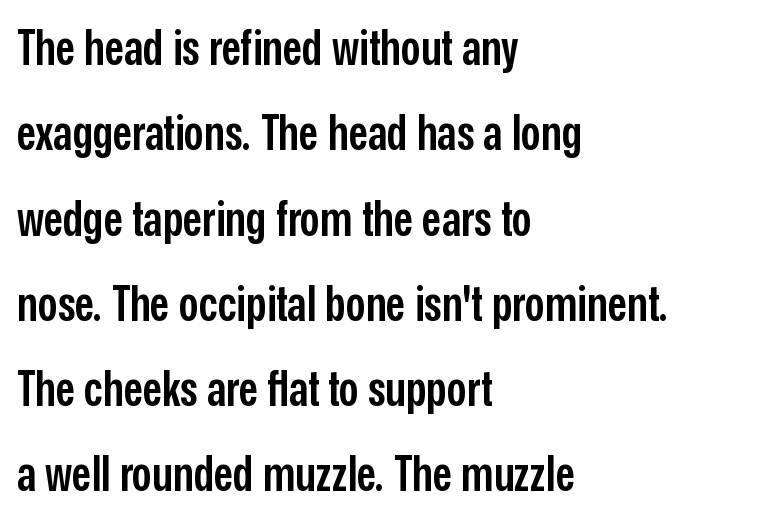
Students, note that the glyphs here touch the page at normal intervals. The type family on display is of the sans-serif kind. Is there any slant? The stems are plumb. The glyphs have the mass of a demibold cut, below bold. The paragraph shown leans on its left margin.
